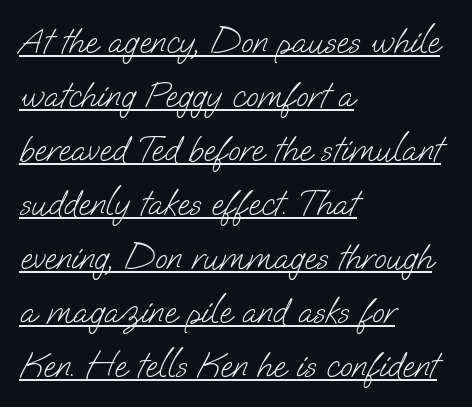
{"serif": "no", "bold": "no", "weight": "light", "width": "normal", "stroke_contrast": "low", "x_height": "small", "monospaced": "no", "underline": "yes", "align": "left", "line_spacing": "normal", "line_spacing_ratio": 1.5, "letter_spacing": "normal", "letter_spacing_em": 0.0, "glyph_px": 36}
